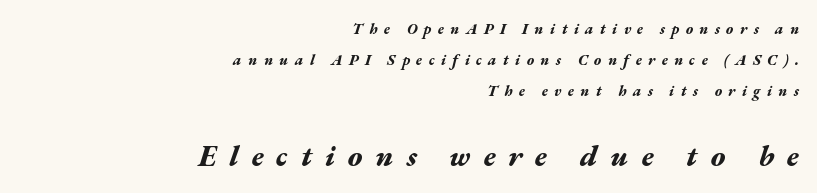
Short and long lines alike share a common ending point at right. Strong, thick strokes mark this as bold type. Anything drawn beneath the words? Only blank space. Is the letter spacing exaggerated? Yes — the characters are pushed far apart. Compare the two chunks: the lower has the greater cap height.
